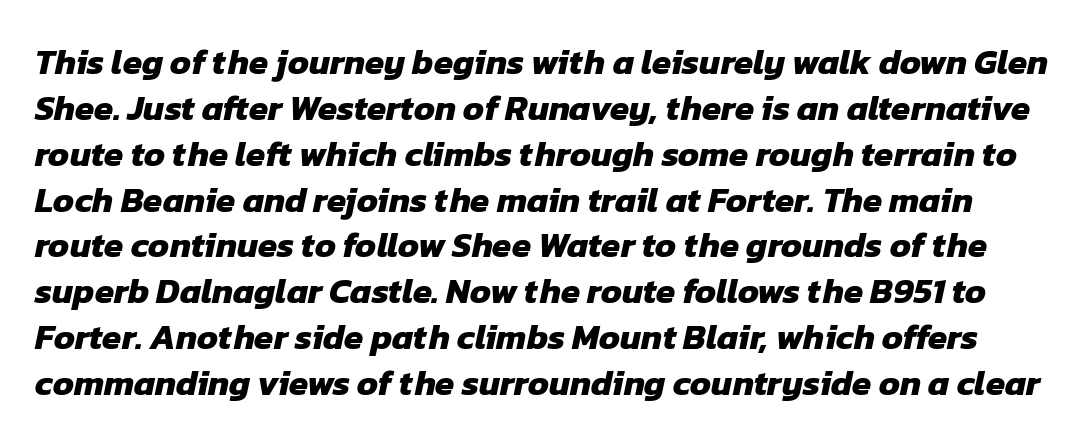
The image shows 35 px heavy sans-serif type; set normal line spacing (1.31x), normal letter spacing, not underlined; low stroke contrast and a medium x-height.
